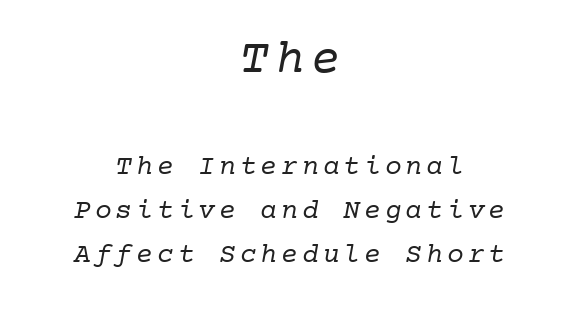
Q: Is the text bold? A: No.
Q: Is the typeface a serif or a sans-serif typeface? A: Serif.
Q: Is the text underlined? A: No.
Q: How is the paragraph aligned? A: Centered.
Q: Is the spacing between lines tight, normal or loose? A: Normal.
Q: Which block of text is set in a larger size, the first (top) or the second (bottom)? A: The first (top) one.
Q: Width (condensed, normal, or wide)? A: Normal.
Q: Stroke contrast? A: Low.
Q: x-height? A: Medium.
Q: Monospaced? A: Yes.
